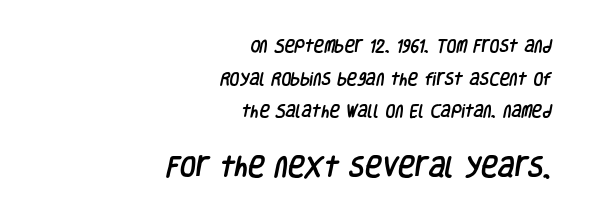
The lower block of text is set noticeably larger than the block above it. Descenders are the only things crossing below the line. The letterforms sit shoulder to shoulder at normal distance. The paragraph shown leans on its right margin. Each new line begins a long way beneath the previous one.
